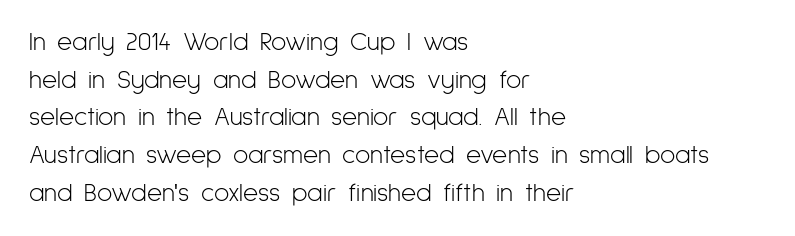
{"italic": "no", "bold": "no", "underline": "no", "align": "left", "line_spacing": "normal", "line_spacing_ratio": 1.45, "letter_spacing": "normal", "letter_spacing_em": 0.0, "glyph_px": 26}
